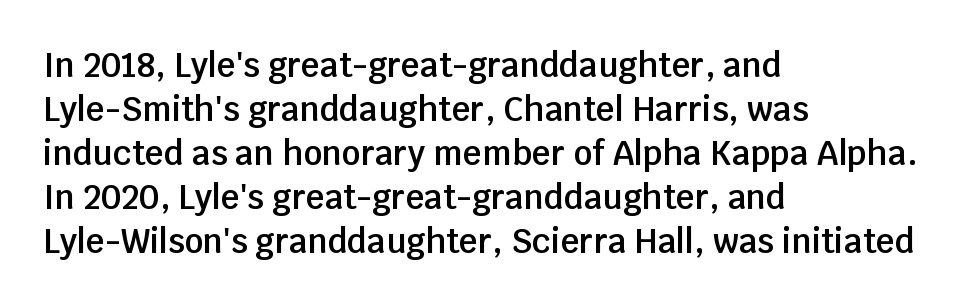
The image shows 33 px semibold sans-serif type, upright; set left-aligned, normal line spacing (1.33x), normal letter spacing, not underlined; low stroke contrast and a large x-height.
